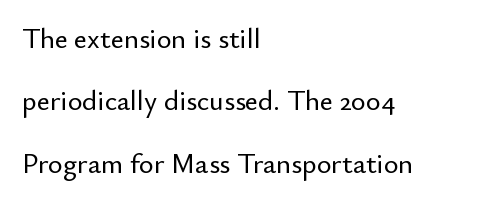
{"serif": "no", "italic": "no", "width": "normal", "stroke_contrast": "low", "x_height": "small", "monospaced": "no", "underline": "no", "align": "left", "line_spacing": "loose", "line_spacing_ratio": 2.23, "letter_spacing": "normal", "letter_spacing_em": 0.0, "glyph_px": 28}
